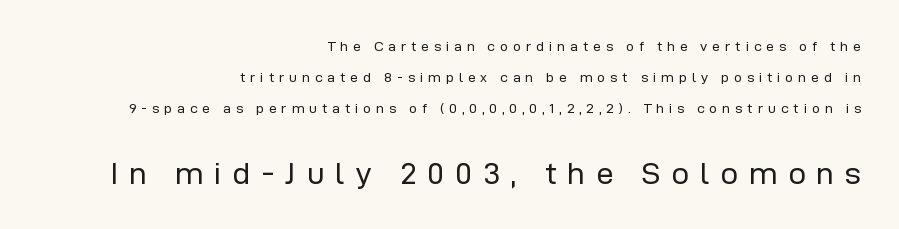
The image shows 31 px regular-weight sans-serif type, upright; set right-aligned, loose line spacing (2.23x), unusually wide letter spacing (+0.35 em), not underlined; the second (bottom) block is 2.21x larger; low stroke contrast and a medium x-height.
